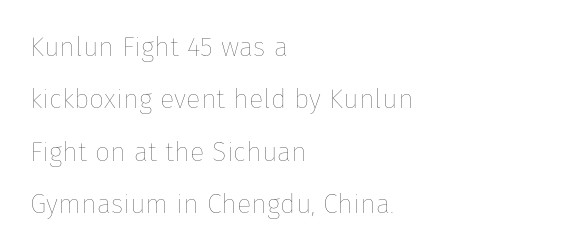
Each stroke keeps to a modest, everyday thickness or less. Designer's note — italics off, roman on. All the whitespace from short lines collects on the right. Successive baselines arrive slowly, with a big drop between each. Only glyphs here, with clear space below each row.
